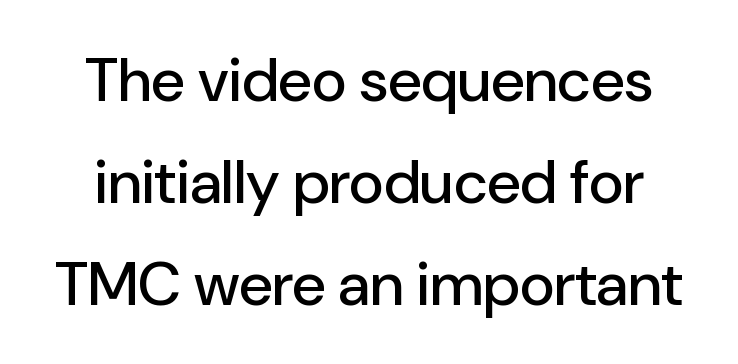
Q: Is the text italic (slanted)? A: No, it is upright.
Q: Is the typeface a serif or a sans-serif typeface? A: Sans-serif.
Q: Is the text underlined? A: No.
Q: Is the spacing between letters normal or unusually wide? A: Normal.
Q: Is the spacing between lines tight, normal or loose? A: Normal.
Q: Width (condensed, normal, or wide)? A: Normal.
Q: Stroke contrast? A: Low.
Q: x-height? A: Medium.
Q: Monospaced? A: No.
